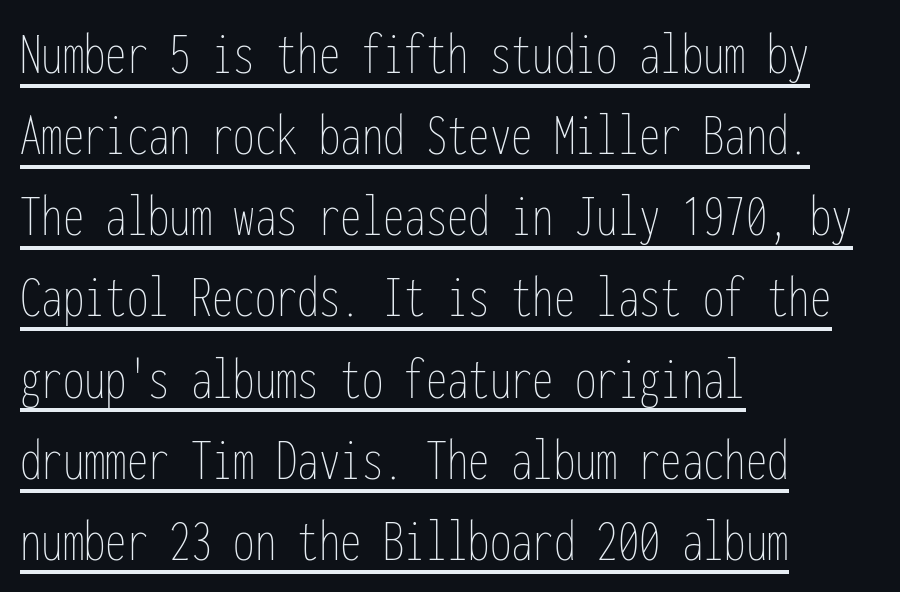
The image shows 61 px thin, condensed type, upright, monospaced; set left-aligned, normal line spacing (1.33x), normal letter spacing, underlined; low stroke contrast and a medium x-height.
